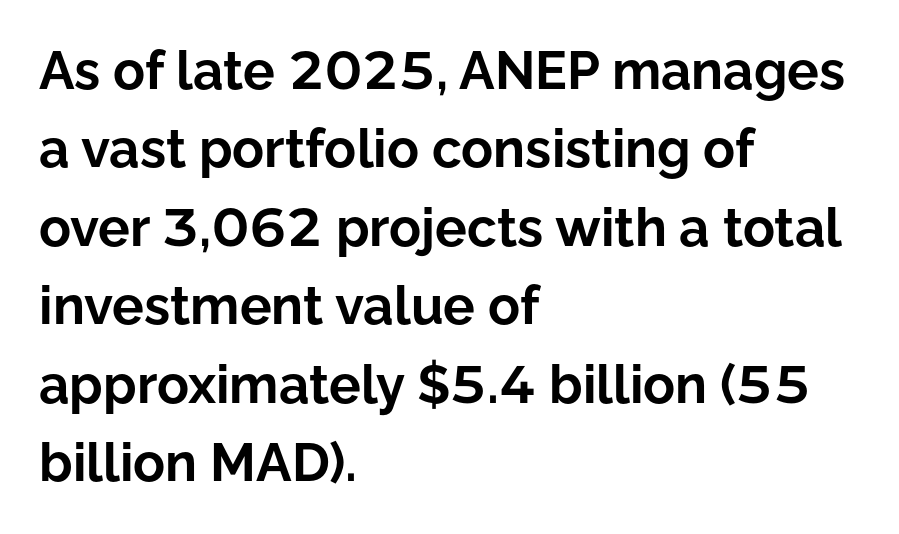
The image shows 53 px bold sans-serif type, upright; set left-aligned, normal line spacing (1.48x), normal letter spacing, not underlined; low stroke contrast and a medium x-height.
